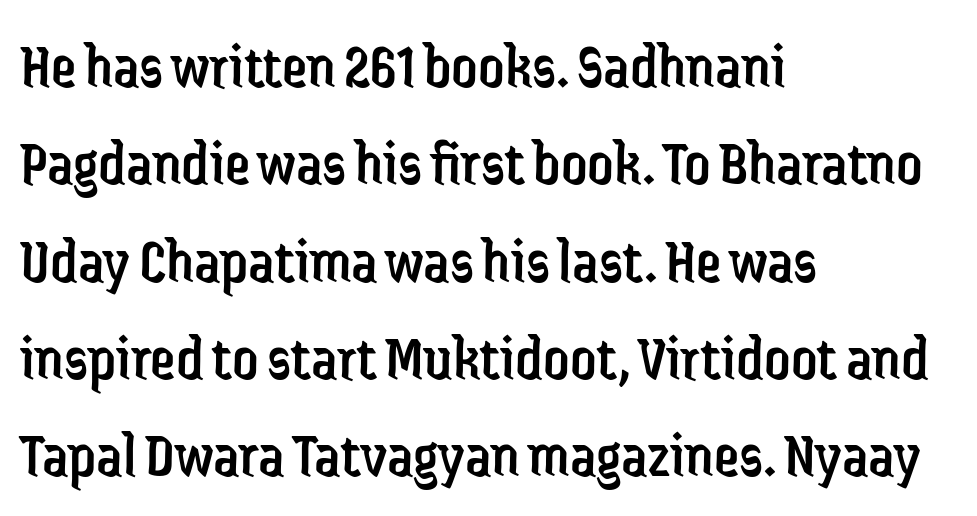
No heavy texture on the line: the type isn't bold. One-word summary of the alignment: left. Are there feet on the stems? There aren't — it's a sans. The specimen reads as upright at a glance. A typesetter would call this leading conventional body-copy spacing. The zone under the glyphs is completely vacant.
